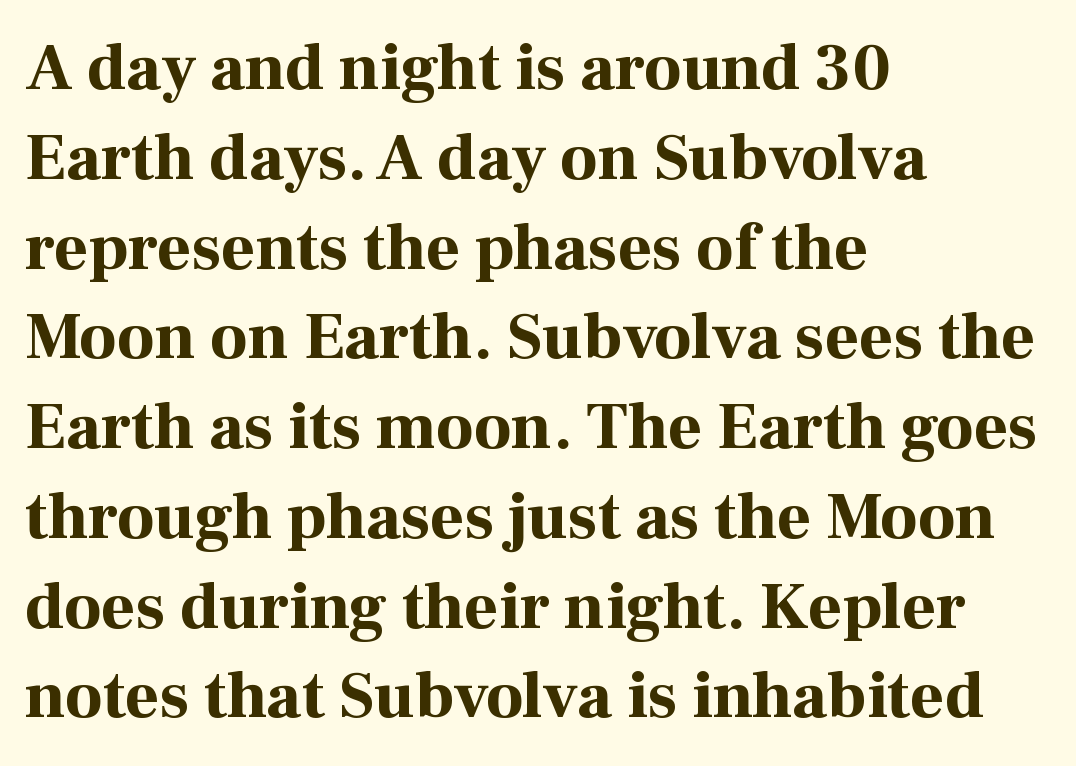
Standard letterfit; no display-style spreading of the glyphs. Each line starts at the same left margin while the right side varies. Check the space under the baseline: it is left empty. You could not count columns in this text — the font is proportionally spaced. The glyphs have the mass of a bold cut.
